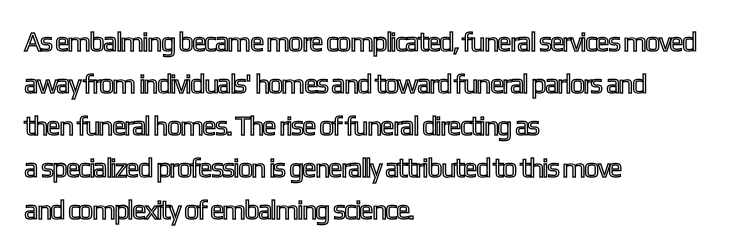
Quick note: underline off. The typesetter chose a ragged-right arrangement here. Posture: straight, roman, zero tilt. Leading: standard. Words appear dense and cohesive because spacing is normal.
